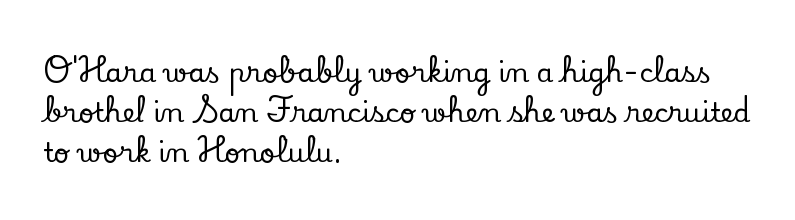
{"italic": "no", "underline": "no", "align": "left", "line_spacing": "normal", "line_spacing_ratio": 1.49, "letter_spacing": "normal", "letter_spacing_em": 0.0, "glyph_px": 27}
